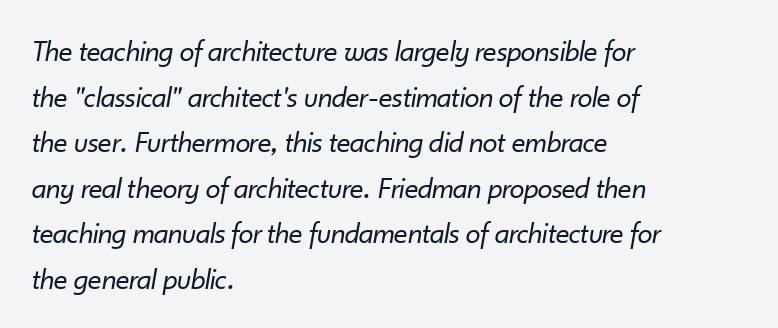
The image shows 30 px regular-weight type, italic (leaning right); set left-aligned, normal line spacing (1.52x), normal letter spacing, not underlined; low stroke contrast and a small x-height.
